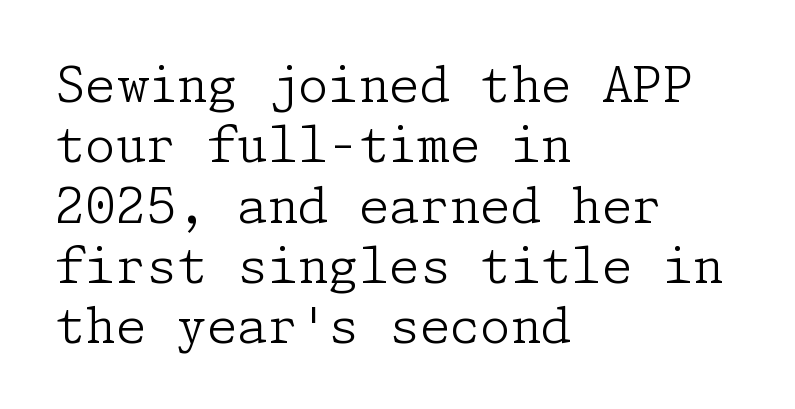
To sum up the face: it has serifs. A roman cut, with each character standing at attention. No letter is thick-stroked: the sample isn't bold. The passage shown is not underscored anywhere. Does extra space separate the letters? No, they use regular spacing.
